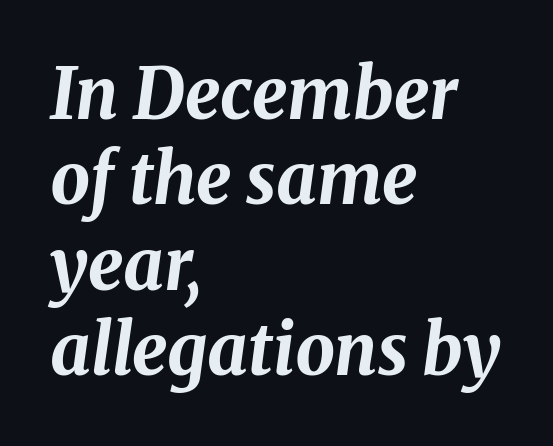
The image shows 70 px bold type, italic (leaning right); set left-aligned, line spacing 1.22x, normal letter spacing, not underlined; medium stroke contrast and a medium x-height.
